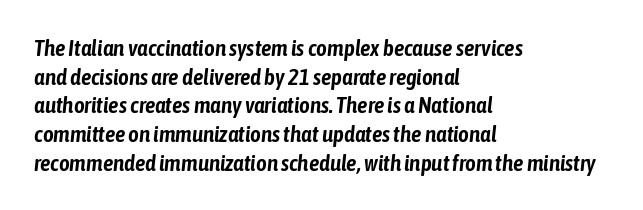
There is no visible air inserted between adjacent glyphs. Regular leading. Short and long lines alike share a common starting point at left. Descender tails drop into unmarked territory. These lines were composed using italics.
